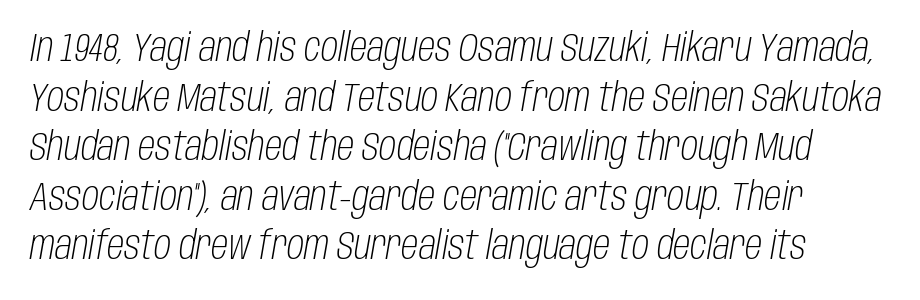
{"italic": "yes", "lean": "right", "slant_degrees": 10, "bold": "no", "weight": "light", "width": "condensed", "stroke_contrast": "low", "x_height": "large", "monospaced": "no", "underline": "no", "line_spacing": "normal", "line_spacing_ratio": 1.27, "letter_spacing": "normal", "letter_spacing_em": 0.0, "glyph_px": 39}
